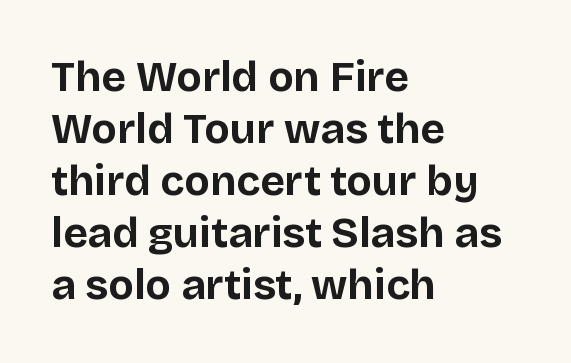
The image shows 42 px bold sans-serif type, upright; set left-aligned, line spacing 1.24x, normal letter spacing, not underlined; low stroke contrast and a large x-height.
